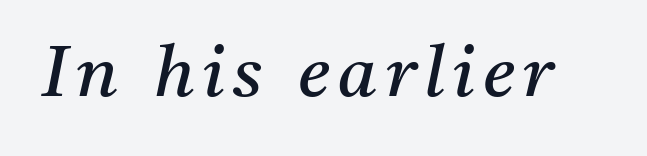
The image shows 71 px regular-weight serif type, italic (leaning right); set not underlined; medium stroke contrast and a medium x-height.
